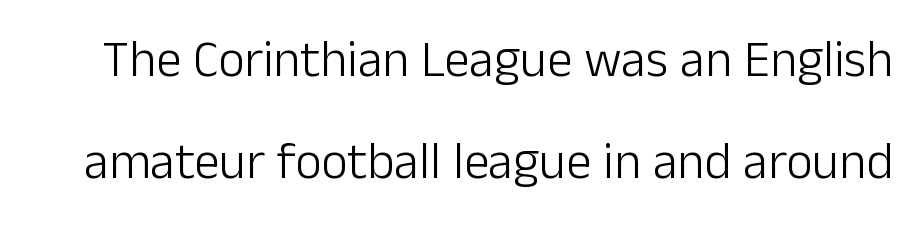
Is the letter spacing exaggerated? No — it looks like the ordinary default. The lettering stays uniformly vertical, giving the passage a roman look. Reading down the column, the eye jumps a long way to each next line. Descender tails drop into unmarked territory. The face used here is proportionally spaced, like ordinary book or web type. No extra ink here — the face is not bold.
